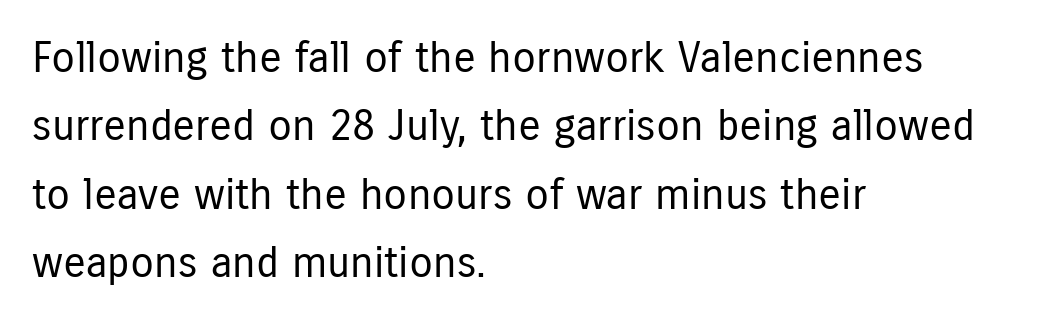
The image shows 43 px regular-weight, condensed sans-serif type, upright; set left-aligned, normal line spacing (1.59x), normal letter spacing, not underlined; low stroke contrast and a medium x-height.
